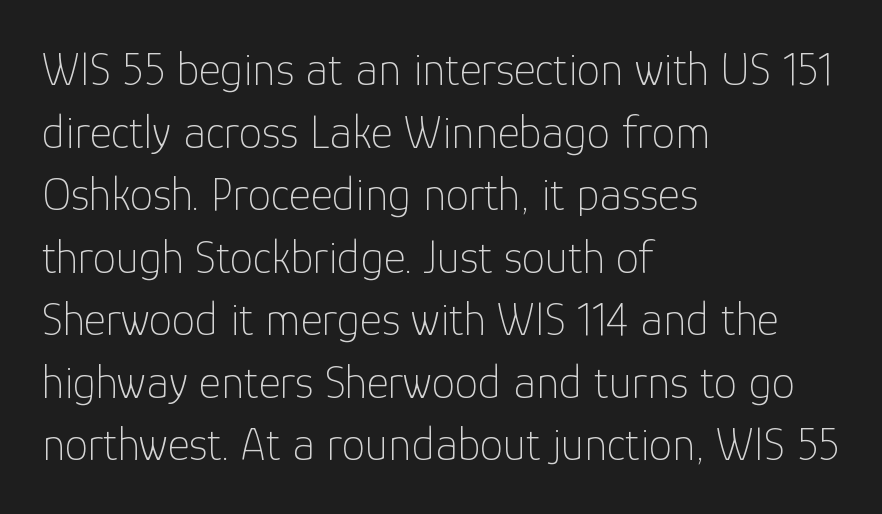
You could not count columns in this text — the font is proportionally spaced. If you drew a ruler down the left edge, every line would touch it. This sample uses an upright cut, with every glyph sitting square on the baseline. Caption: face not bold, strokes unweighted.
